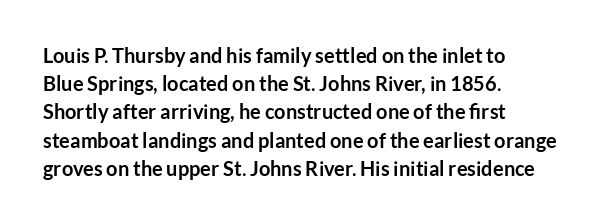
Upright lettering throughout. Each line starts at the same left margin while the right side varies. The passage shown has conventional tracking throughout. The glyphs have the mass of a bold cut. Summary of vertical rhythm: regular, with standard interline spacing. Words float on clear page, feet unadorned.
